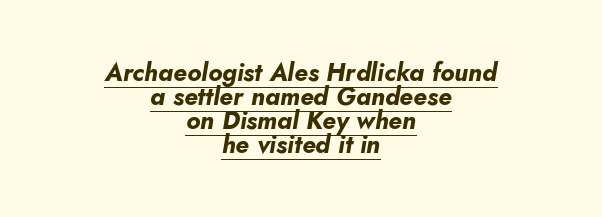
Q: Is the text bold? A: Yes.
Q: Is the text italic (slanted)? A: Yes, it leans right by about 10 degrees.
Q: Is the text underlined? A: Yes.
Q: How is the paragraph aligned? A: Centered.
Q: Is the spacing between letters normal or unusually wide? A: Normal.
Q: Is the spacing between lines tight, normal or loose? A: Tight.
